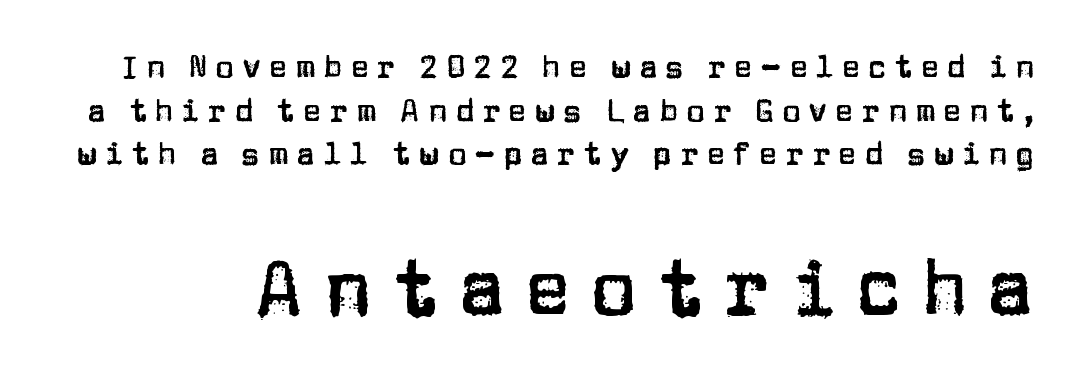
Q: Is the text italic (slanted)? A: No, it is upright.
Q: Is the typeface a serif or a sans-serif typeface? A: Sans-serif.
Q: Is the text underlined? A: No.
Q: Is the spacing between letters normal or unusually wide? A: Unusually wide.
Q: Is the spacing between lines tight, normal or loose? A: Normal.
Q: Which block of text is set in a larger size, the first (top) or the second (bottom)? A: The second (bottom) one.
Q: Width (condensed, normal, or wide)? A: Normal.
Q: Stroke contrast? A: Low.
Q: x-height? A: Large.
Q: Monospaced? A: No.
